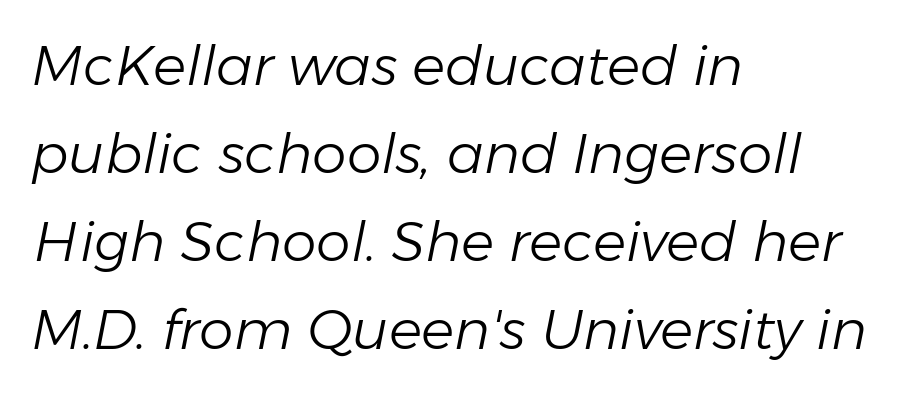
The image shows 55 px light type, italic (leaning right); set left-aligned, normal line spacing (1.6x), normal letter spacing, not underlined; low stroke contrast and a medium x-height.
